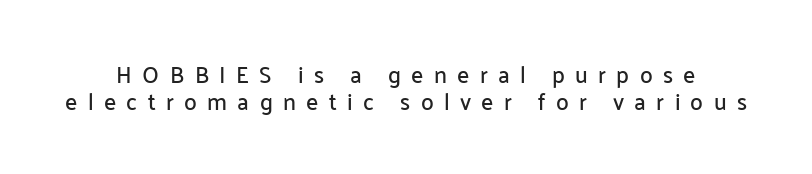
The image shows 23 px text type, upright; set line spacing 1.16x, unusually wide letter spacing (+0.45 em), not underlined.
